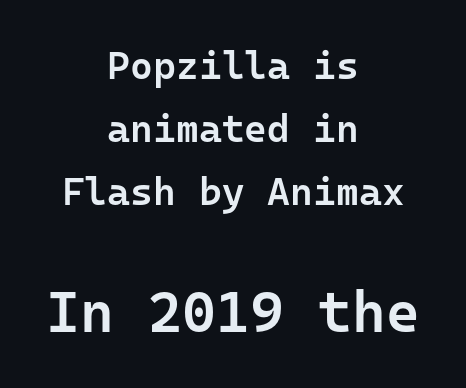
{"serif": "no", "italic": "no", "bold": "semi", "weight": "semibold", "width": "normal", "stroke_contrast": "low", "x_height": "medium", "monospaced": "yes", "underline": "no", "align": "center", "line_spacing": "normal", "line_spacing_ratio": 1.62, "letter_spacing": "normal", "letter_spacing_em": 0.0, "larger_block": "second", "size_ratio": 1.49, "glyph_px": 58}
